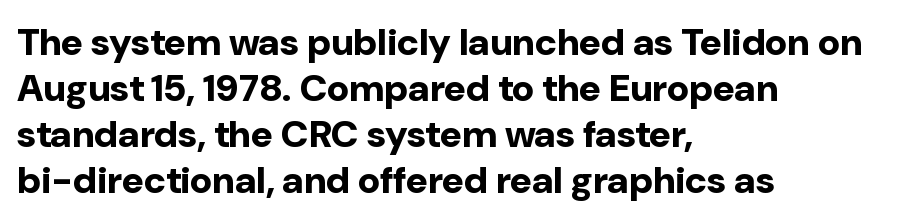
Q: Is the text bold? A: Yes.
Q: Is the text italic (slanted)? A: No, it is upright.
Q: Is the typeface a serif or a sans-serif typeface? A: Sans-serif.
Q: Is the text underlined? A: No.
Q: How is the paragraph aligned? A: Left-aligned.
Q: Is the spacing between letters normal or unusually wide? A: Normal.
Q: Width (condensed, normal, or wide)? A: Normal.
Q: Stroke contrast? A: Low.
Q: x-height? A: Medium.
Q: Monospaced? A: No.
